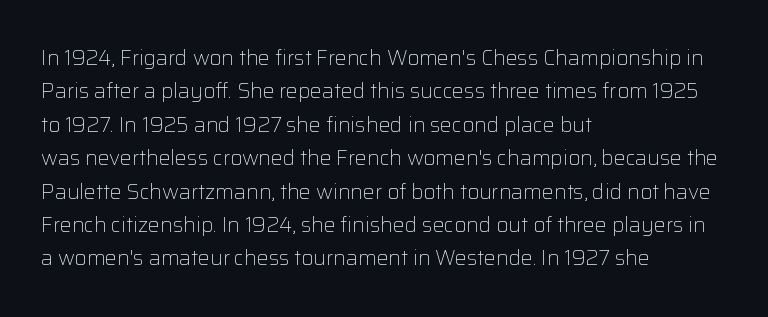
Q: Is the text bold? A: No.
Q: Is the text italic (slanted)? A: No, it is upright.
Q: Is the text underlined? A: No.
Q: How is the paragraph aligned? A: Left-aligned.
Q: Is the spacing between letters normal or unusually wide? A: Normal.
Q: Is the spacing between lines tight, normal or loose? A: Normal.
